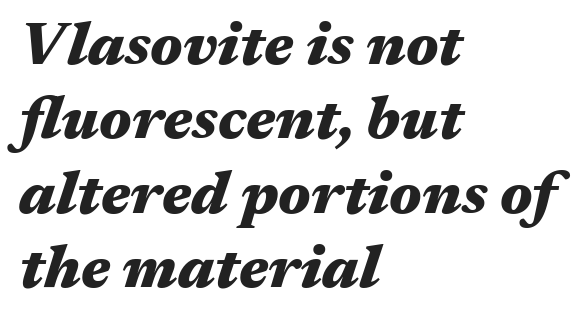
Q: Is the text bold? A: Yes.
Q: Is the text italic (slanted)? A: Yes, it leans right by about 17 degrees.
Q: Is the text underlined? A: No.
Q: How is the paragraph aligned? A: Left-aligned.
Q: Is the spacing between letters normal or unusually wide? A: Normal.
Q: Width (condensed, normal, or wide)? A: Wide.
Q: Stroke contrast? A: Medium.
Q: x-height? A: Medium.
Q: Monospaced? A: No.
